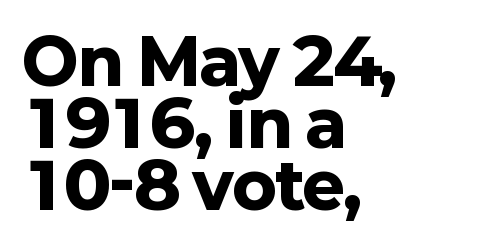
Q: Is the text bold? A: Yes.
Q: Is the text italic (slanted)? A: No, it is upright.
Q: Is the typeface a serif or a sans-serif typeface? A: Sans-serif.
Q: Is the text underlined? A: No.
Q: How is the paragraph aligned? A: Left-aligned.
Q: Is the spacing between letters normal or unusually wide? A: Normal.
Q: Is the spacing between lines tight, normal or loose? A: Tight.
Q: Width (condensed, normal, or wide)? A: Normal.
Q: Stroke contrast? A: Low.
Q: x-height? A: Medium.
Q: Monospaced? A: No.
